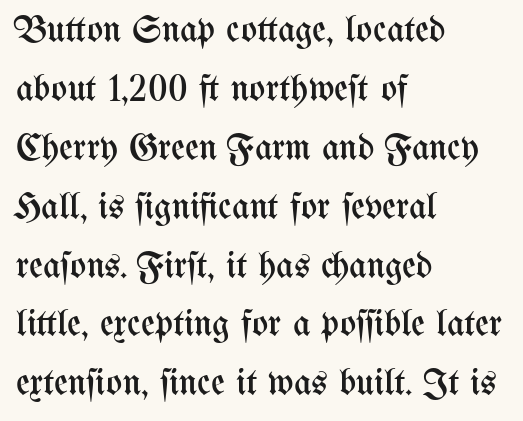
Q: Is the text bold? A: No.
Q: Is the text italic (slanted)? A: No, it is upright.
Q: Is the text underlined? A: No.
Q: How is the paragraph aligned? A: Left-aligned.
Q: Is the spacing between letters normal or unusually wide? A: Normal.
Q: Is the spacing between lines tight, normal or loose? A: Normal.
Q: Width (condensed, normal, or wide)? A: Condensed.
Q: Stroke contrast? A: Medium.
Q: x-height? A: Medium.
Q: Monospaced? A: No.
